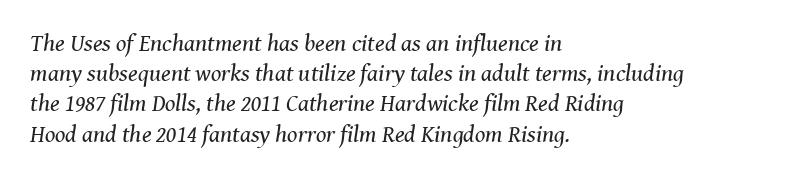
{"italic": "yes", "lean": "right", "slant_degrees": 8, "bold": "no", "underline": "no", "align": "left", "line_spacing": "normal", "line_spacing_ratio": 1.26, "letter_spacing": "normal", "letter_spacing_em": 0.0, "glyph_px": 24}
